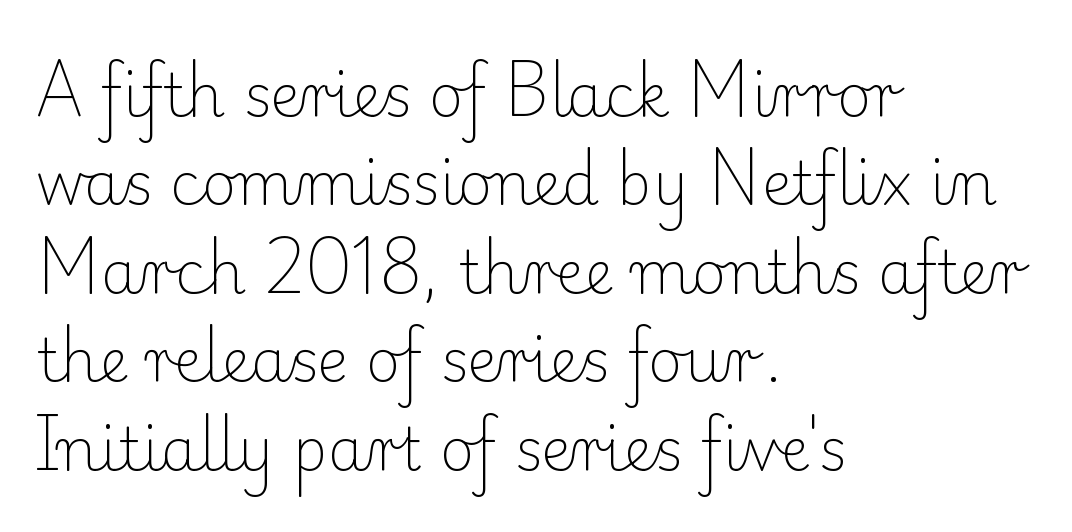
The rendering uses a moderate line-height, typical for paragraphs. Quick note: underline off. Does the lettering tilt? It doesn't — this is upright. Little horizontal feet cap the strokes, marking this as serif type.
